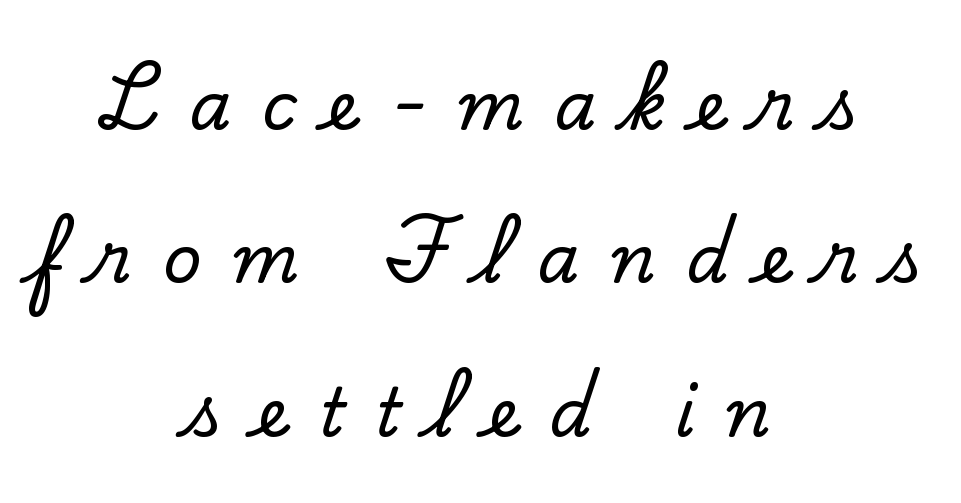
{"serif": "yes", "width": "normal", "stroke_contrast": "low", "x_height": "small", "monospaced": "no", "underline": "no", "align": "center", "line_spacing": "loose", "line_spacing_ratio": 2.29, "letter_spacing": "wide", "letter_spacing_em": 0.46, "glyph_px": 67}
